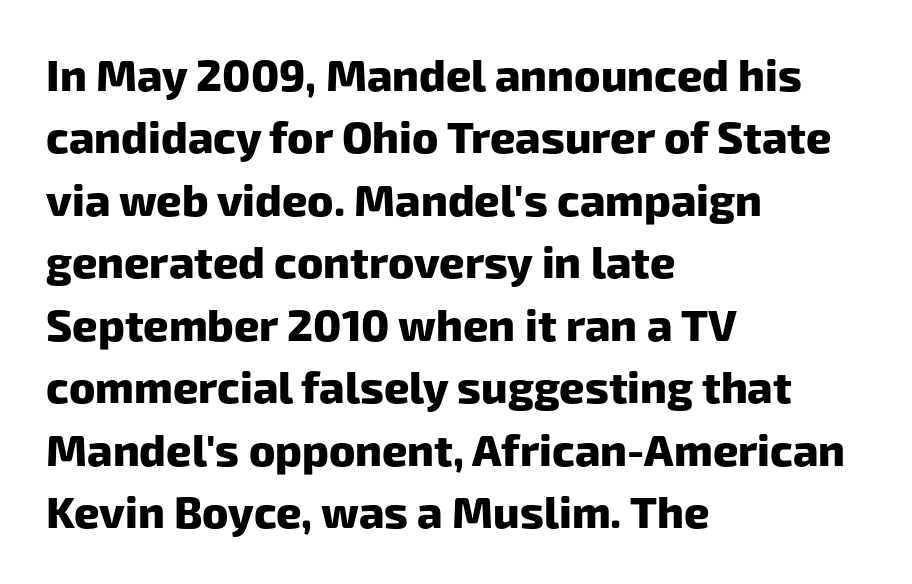
The image shows 44 px heavy sans-serif type; set left-aligned, normal line spacing (1.42x), normal letter spacing, not underlined; low stroke contrast and a medium x-height.
